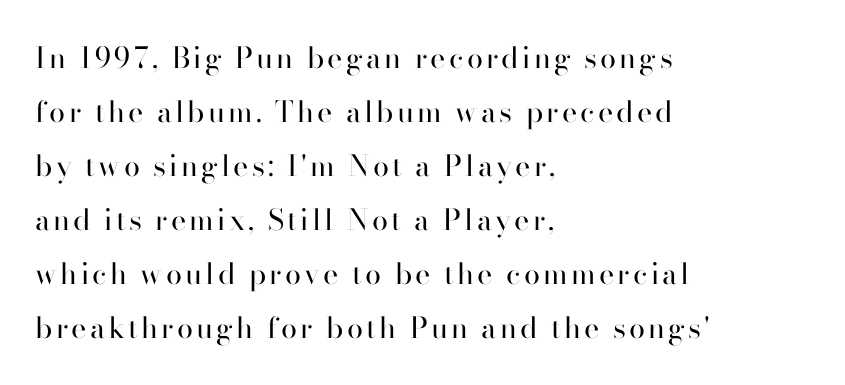
The image shows 29 px regular-weight serif type, upright; set left-aligned, line spacing 1.86x, not underlined; high stroke contrast and a small x-height.
